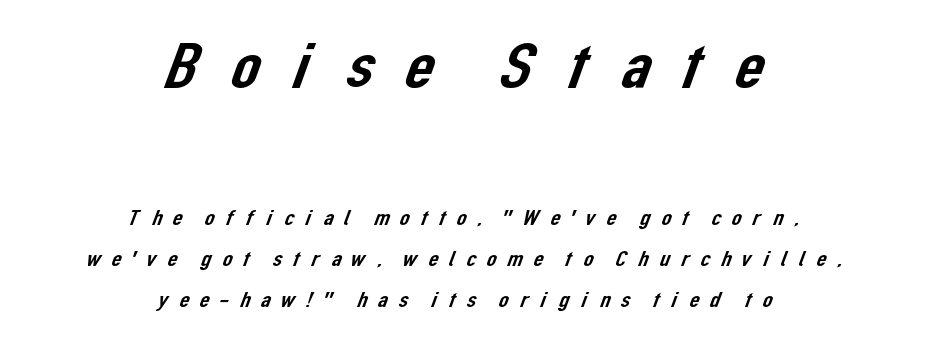
The image shows 65 px sans-serif type; set centered, line spacing 1.85x, unusually wide letter spacing (+0.38 em), not underlined; the first (top) block is 2.95x larger; low stroke contrast and a medium x-height.
